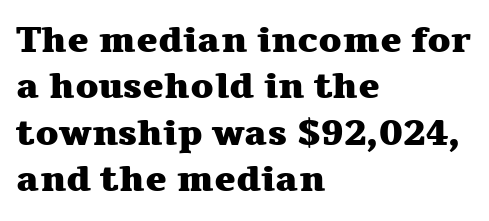
{"serif": "yes", "italic": "no", "bold": "yes", "weight": "heavy", "width": "wide", "stroke_contrast": "medium", "x_height": "medium", "monospaced": "no", "underline": "no", "align": "left", "line_spacing": "normal", "line_spacing_ratio": 1.29, "letter_spacing": "normal", "letter_spacing_em": 0.0, "glyph_px": 36}
